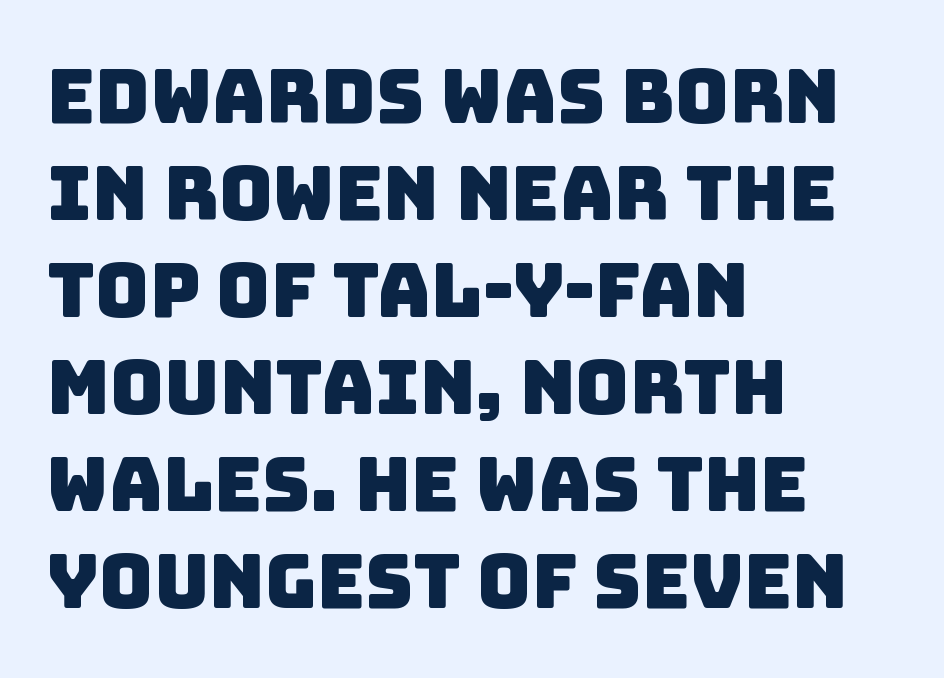
The type family on display is of the sans-serif kind. These lines keep a tight, regular rhythm from letter to letter. In CSS terms this would be text-align: left. Anything drawn beneath the words? Only blank space. The letters advance in unequal steps, a hallmark of proportional type.
